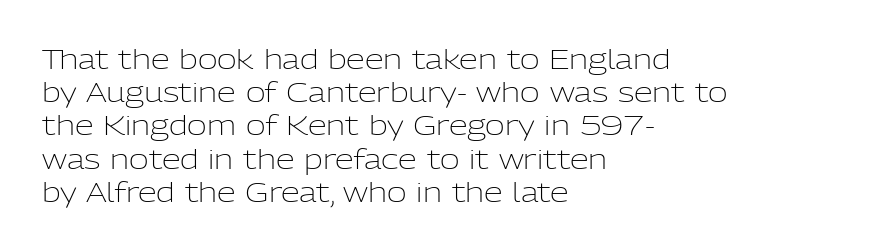
The image shows 27 px text type, upright; set left-aligned, line spacing 1.23x, normal letter spacing, not underlined.
